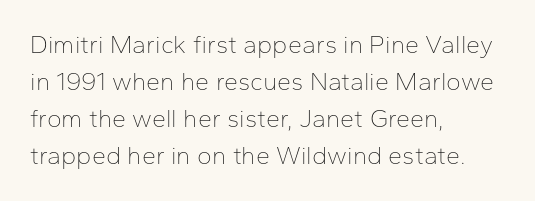
The image shows 25 px text type, upright; set left-aligned, normal line spacing (1.48x), normal letter spacing, not underlined.
